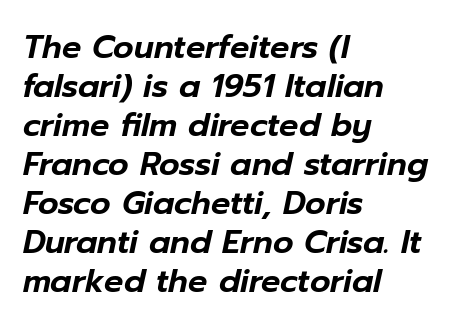
Q: Is the text italic (slanted)? A: Yes, it leans right by about 12 degrees.
Q: Is the text underlined? A: No.
Q: How is the paragraph aligned? A: Left-aligned.
Q: Is the spacing between letters normal or unusually wide? A: Normal.
Q: Width (condensed, normal, or wide)? A: Normal.
Q: Stroke contrast? A: Low.
Q: x-height? A: Medium.
Q: Monospaced? A: No.
